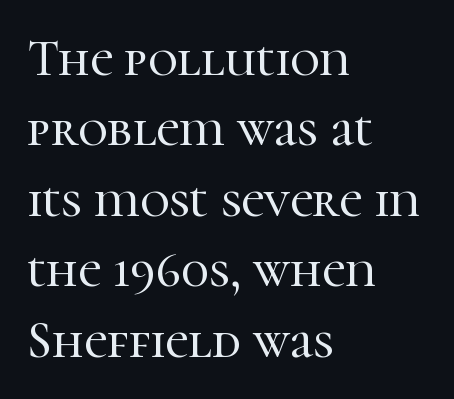
Q: Is the text italic (slanted)? A: No, it is upright.
Q: Is the typeface a serif or a sans-serif typeface? A: Serif.
Q: Is the text underlined? A: No.
Q: How is the paragraph aligned? A: Left-aligned.
Q: Is the spacing between letters normal or unusually wide? A: Normal.
Q: Is the spacing between lines tight, normal or loose? A: Normal.
Q: Width (condensed, normal, or wide)? A: Normal.
Q: Stroke contrast? A: High.
Q: x-height? A: Medium.
Q: Monospaced? A: No.
